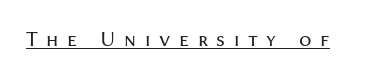
The image shows 22 px text type, upright; set unusually wide letter spacing (+0.39 em), underlined.
